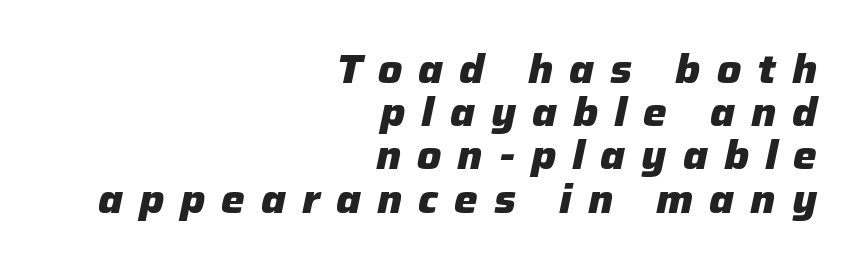
A typesetter would call this proportional, since set widths differ per character. Each glyph is drawn with heavy, bold strokes. Words appear elongated and porous because spacing is wide. These lines are set flush right with a ragged left edge. Descenders are the only things crossing below the line. The face used here has a pronounced slope to its letters.
